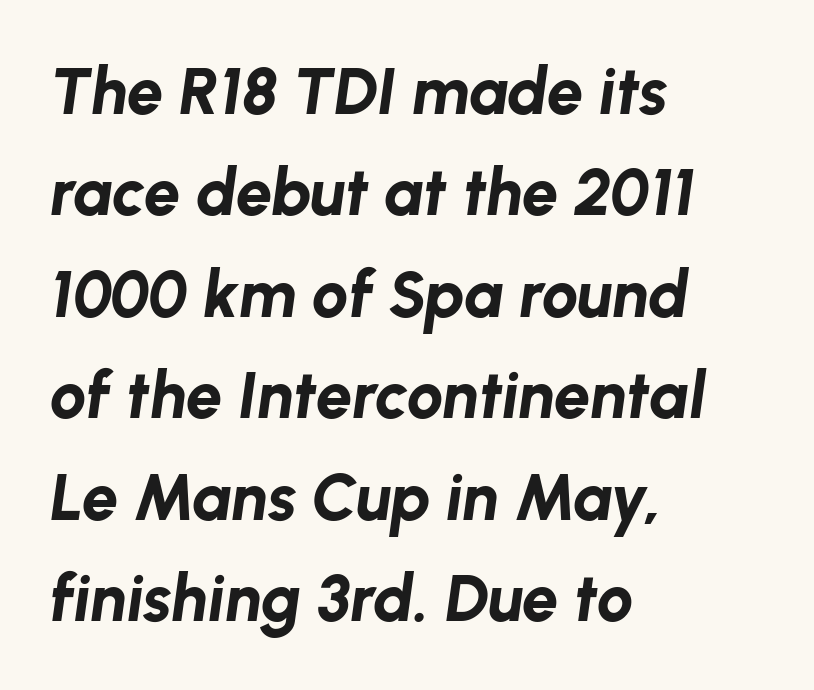
{"italic": "yes", "lean": "right", "slant_degrees": 8, "bold": "yes", "weight": "bold", "width": "normal", "stroke_contrast": "low", "x_height": "medium", "monospaced": "no", "underline": "no", "align": "left", "line_spacing": "normal", "line_spacing_ratio": 1.56, "letter_spacing": "normal", "letter_spacing_em": 0.0, "glyph_px": 65}
